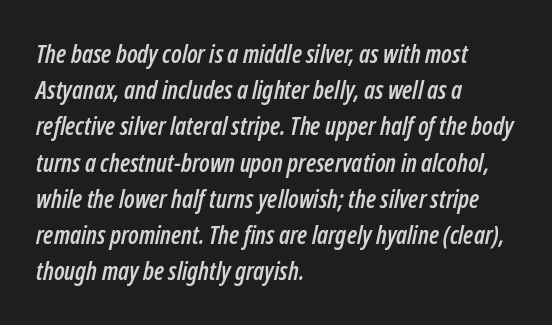
{"italic": "yes", "lean": "right", "slant_degrees": 12, "underline": "no", "align": "left", "line_spacing": "normal", "line_spacing_ratio": 1.45, "letter_spacing": "normal", "letter_spacing_em": 0.0, "glyph_px": 25}
